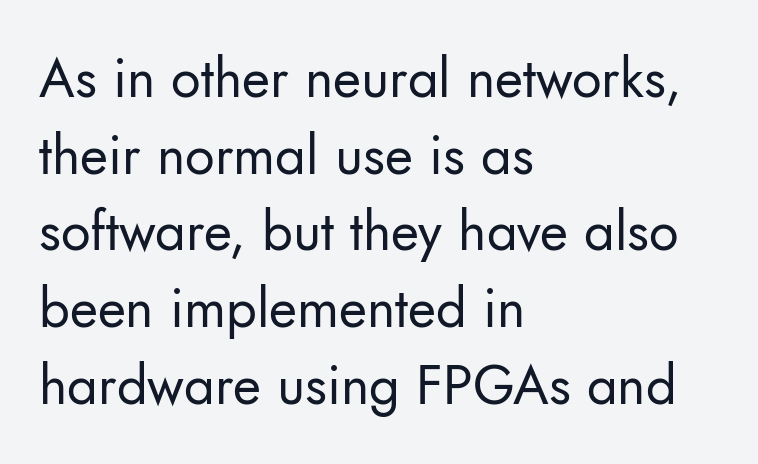
The font sits on the lighter half of the weight spectrum, regular included. The line-height multiplier appears to be the usual default. The characters display no serif detailing; their extremities are plain. A typesetter would call this proportional, since set widths differ per character. The lettering stays uniformly vertical, giving the passage a roman look. A clean baseline with only descenders dipping below it.
